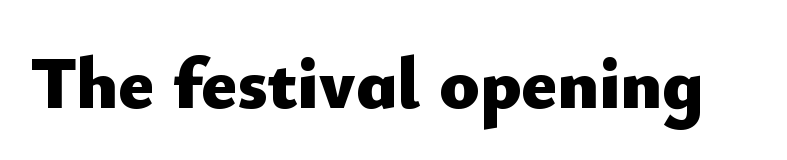
The passage shown has conventional tracking throughout. Rule under the text: the space is simply empty. Each letter keeps its own natural width here, so spacing adapts to shape. Check where the strokes stop: nothing finishes them off — pure sans. Every stem runs plumb, perpendicular to the baseline.
